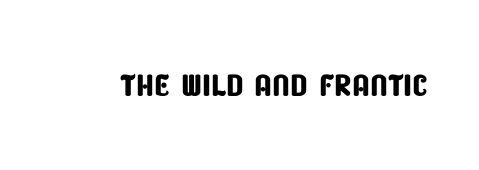
The image shows 45 px condensed sans-serif type; set normal letter spacing, not underlined; low stroke contrast and a large x-height.
